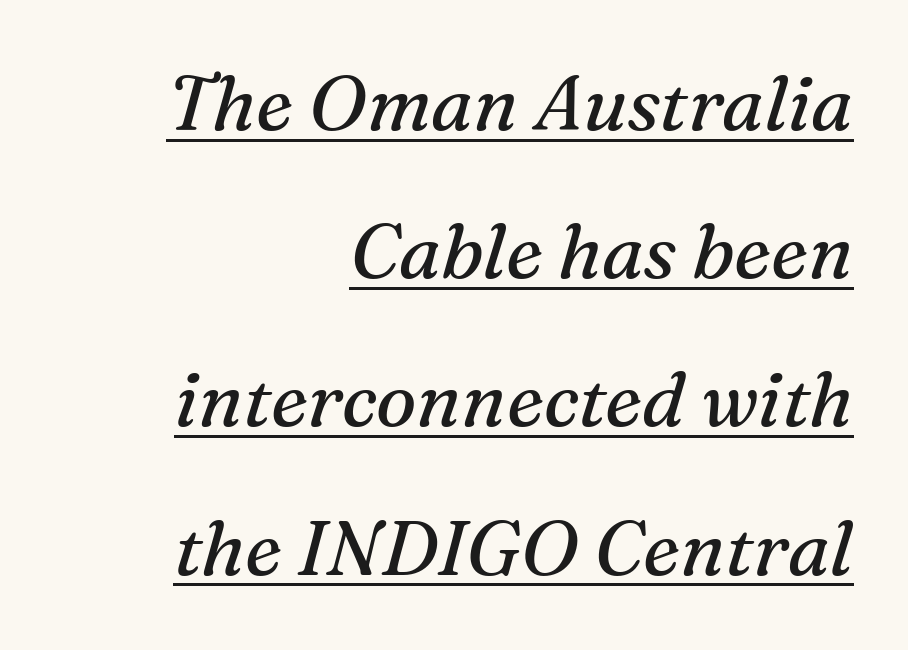
{"serif": "yes", "italic": "yes", "lean": "right", "slant_degrees": 16, "bold": "no", "weight": "regular", "width": "normal", "stroke_contrast": "medium", "x_height": "medium", "monospaced": "no", "underline": "yes", "align": "right", "line_spacing": "loose", "line_spacing_ratio": 1.95, "letter_spacing": "normal", "letter_spacing_em": 0.0, "glyph_px": 76}
